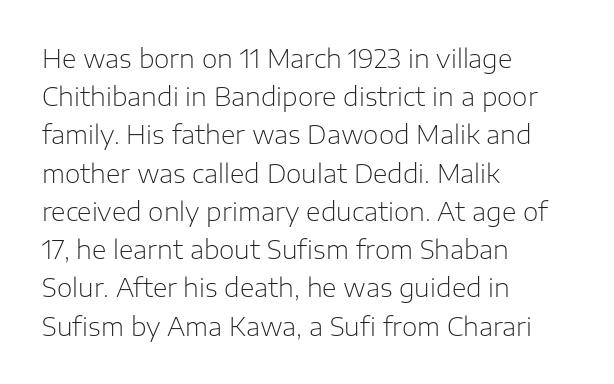
Q: Is the text bold? A: No.
Q: Is the text italic (slanted)? A: No, it is upright.
Q: Is the text underlined? A: No.
Q: How is the paragraph aligned? A: Left-aligned.
Q: Is the spacing between letters normal or unusually wide? A: Normal.
Q: Is the spacing between lines tight, normal or loose? A: Normal.
